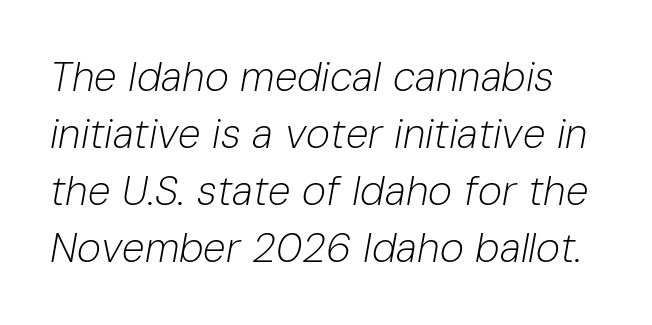
The leading is moderate, giving the passage an even texture. The string is rendered with underlining switched off. Vertical stems look standard width or narrower in stroke. The lettering tilts uniformly, giving the passage an italic look. Looks like regular typesetting: each glyph gets only the width it needs.
